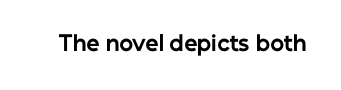
{"italic": "no", "bold": "yes", "underline": "no", "letter_spacing": "normal", "letter_spacing_em": 0.0, "glyph_px": 21}
